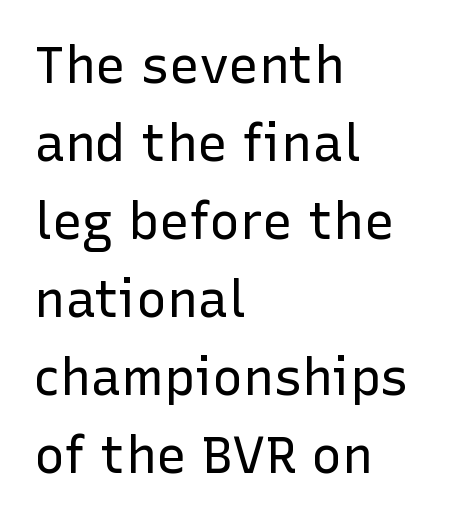
{"serif": "no", "italic": "no", "bold": "no", "weight": "regular", "width": "normal", "stroke_contrast": "low", "x_height": "medium", "monospaced": "no", "underline": "no", "align": "left", "line_spacing": "normal", "line_spacing_ratio": 1.53, "letter_spacing": "normal", "letter_spacing_em": 0.0, "glyph_px": 51}
